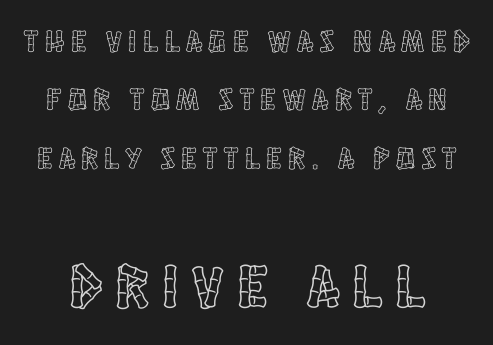
The image shows 62 px condensed type, upright; set line spacing 1.88x, unusually wide letter spacing (+0.22 em), not underlined; the second (bottom) block is 2.0x larger; a large x-height.
